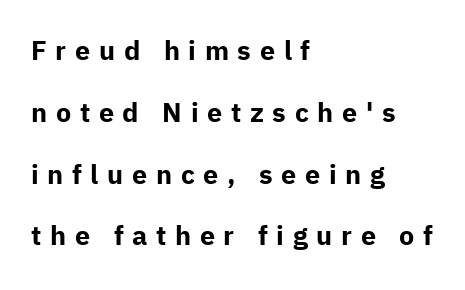
The image shows 27 px bold type, upright; set left-aligned, loose line spacing (2.29x), unusually wide letter spacing (+0.32 em), not underlined.
